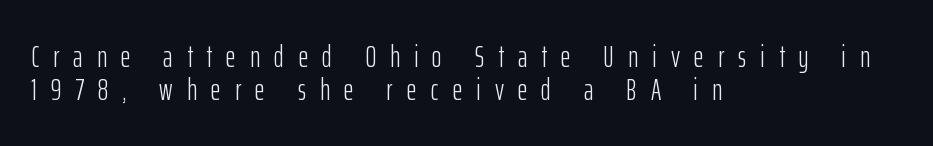
Q: Is the text bold? A: No.
Q: Is the text italic (slanted)? A: No, it is upright.
Q: Is the typeface a serif or a sans-serif typeface? A: Sans-serif.
Q: Is the text underlined? A: No.
Q: How is the paragraph aligned? A: Left-aligned.
Q: Is the spacing between letters normal or unusually wide? A: Unusually wide.
Q: Is the spacing between lines tight, normal or loose? A: Tight.
Q: Width (condensed, normal, or wide)? A: Condensed.
Q: Stroke contrast? A: Low.
Q: x-height? A: Medium.
Q: Monospaced? A: No.
